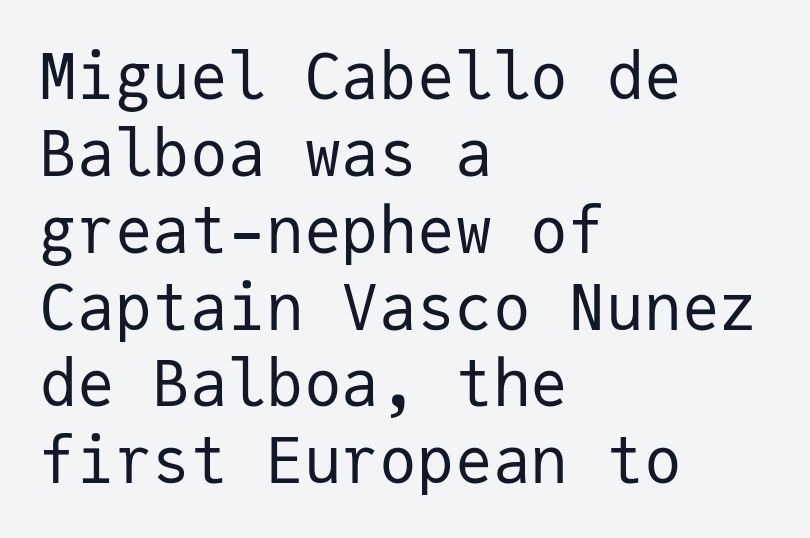
The image shows 63 px regular-weight sans-serif type, upright, monospaced; set left-aligned, line spacing 1.22x, normal letter spacing, not underlined; low stroke contrast and a medium x-height.
